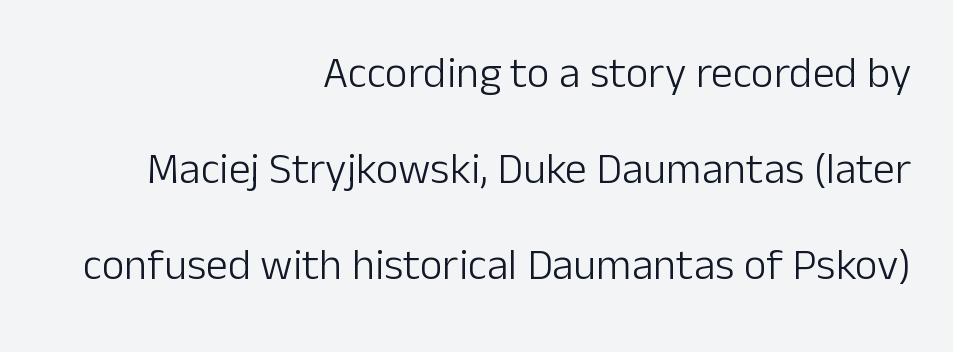
Q: Is the text bold? A: No.
Q: Is the text italic (slanted)? A: No, it is upright.
Q: Is the typeface a serif or a sans-serif typeface? A: Sans-serif.
Q: Is the text underlined? A: No.
Q: How is the paragraph aligned? A: Right-aligned.
Q: Is the spacing between letters normal or unusually wide? A: Normal.
Q: Is the spacing between lines tight, normal or loose? A: Loose.
Q: Width (condensed, normal, or wide)? A: Normal.
Q: Stroke contrast? A: Low.
Q: x-height? A: Medium.
Q: Monospaced? A: No.
